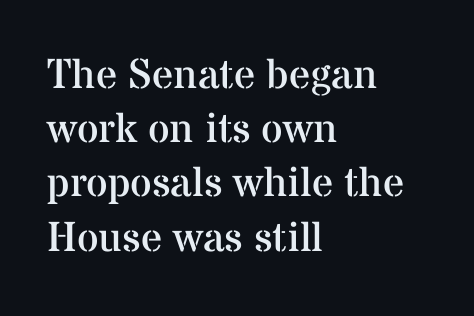
The image shows 42 px regular-weight serif type, upright; set left-aligned, normal line spacing (1.29x), normal letter spacing, not underlined; medium stroke contrast and a medium x-height.
